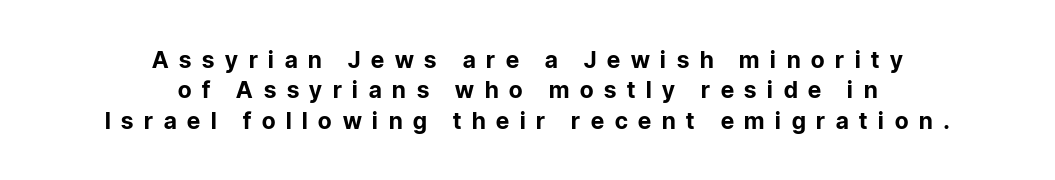
Q: Is the text bold? A: Yes.
Q: Is the text italic (slanted)? A: No, it is upright.
Q: Is the text underlined? A: No.
Q: How is the paragraph aligned? A: Centered.
Q: Is the spacing between letters normal or unusually wide? A: Unusually wide.
Q: Is the spacing between lines tight, normal or loose? A: Normal.
